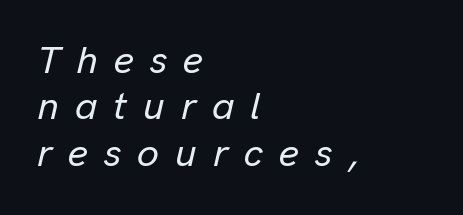
{"italic": "yes", "lean": "right", "slant_degrees": 13, "width": "normal", "stroke_contrast": "low", "x_height": "medium", "monospaced": "no", "underline": "no", "align": "left", "line_spacing_ratio": 1.19, "letter_spacing": "wide", "letter_spacing_em": 0.41, "glyph_px": 39}
